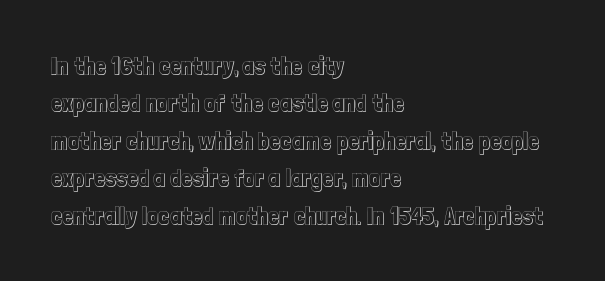
Q: Is the text italic (slanted)? A: No, it is upright.
Q: Is the text underlined? A: No.
Q: How is the paragraph aligned? A: Left-aligned.
Q: Is the spacing between letters normal or unusually wide? A: Normal.
Q: Is the spacing between lines tight, normal or loose? A: Normal.
